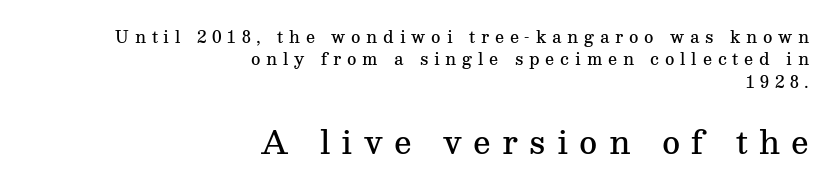
{"serif": "yes", "italic": "no", "bold": "semi", "weight": "semibold", "width": "normal", "stroke_contrast": "medium", "x_height": "medium", "monospaced": "no", "underline": "no", "align": "right", "line_spacing": "normal", "line_spacing_ratio": 1.4, "letter_spacing": "wide", "letter_spacing_em": 0.36, "larger_block": "second", "size_ratio": 1.94, "glyph_px": 31}
